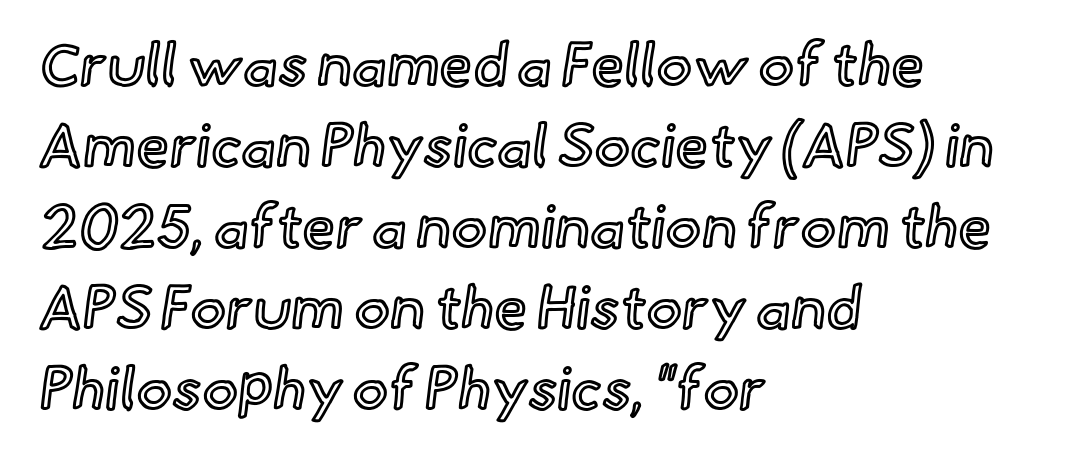
The image shows 60 px text type; set left-aligned, normal line spacing (1.35x), normal letter spacing, not underlined; a small x-height.
